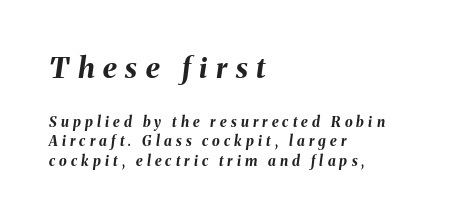
The rendering anchors every line to the left-hand side. The line-height multiplier appears to be the usual default. Caption: upper text group enlarged, lower text group reduced. Substantial extra tracking has been applied to these lines.
